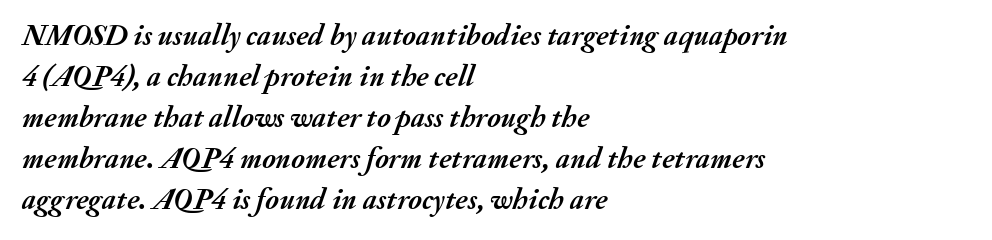
The image shows 30 px semibold type, italic (leaning right); set left-aligned, normal line spacing (1.37x), normal letter spacing, not underlined; medium stroke contrast and a small x-height.
